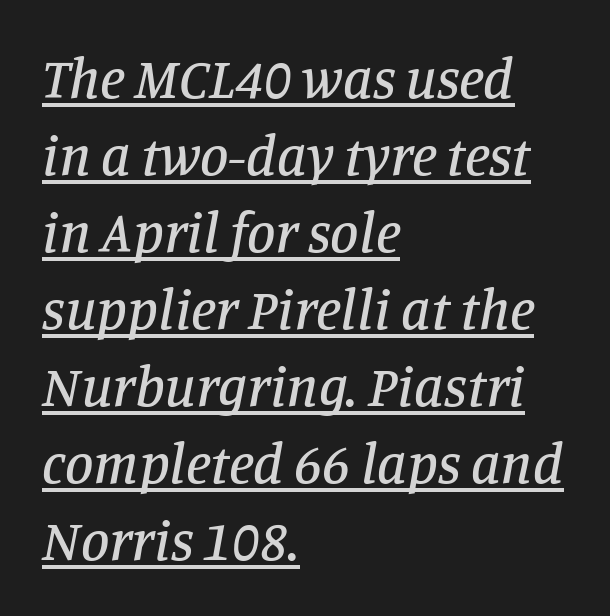
The rendering anchors every line to the left-hand side. The designer left line spacing at the default. The passage shown is underscored from start to finish. How are the letters spaced? Ordinarily, with no added tracking. A typesetter would call this proportional, since set widths differ per character.
